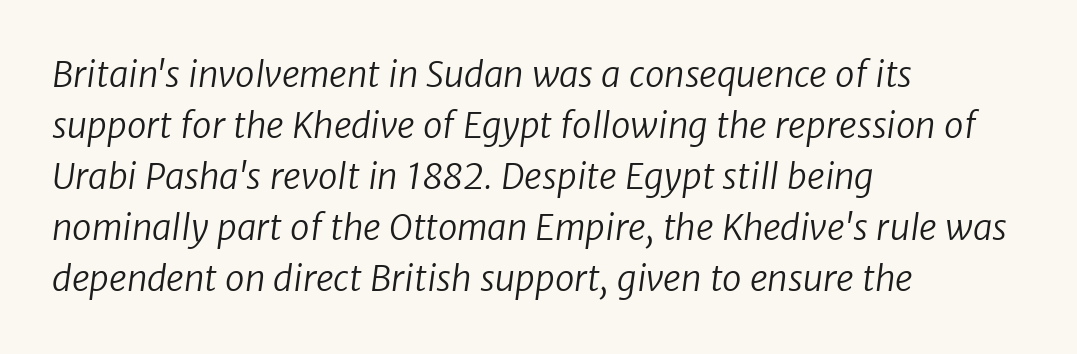
The image shows 35 px regular-weight sans-serif type; set left-aligned, normal line spacing (1.46x), normal letter spacing, not underlined; low stroke contrast and a medium x-height.
